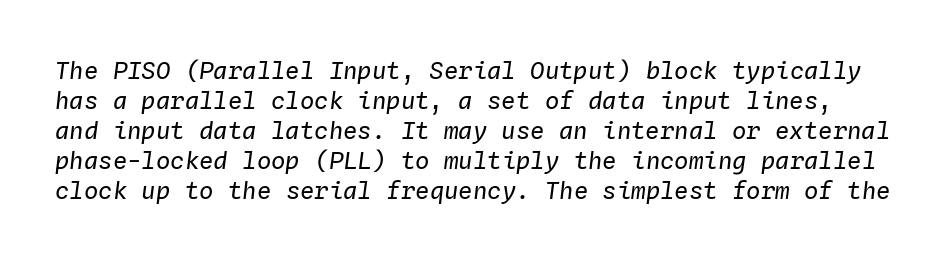
The image shows 24 px text type, italic (leaning right); set normal line spacing (1.25x), normal letter spacing, not underlined.
